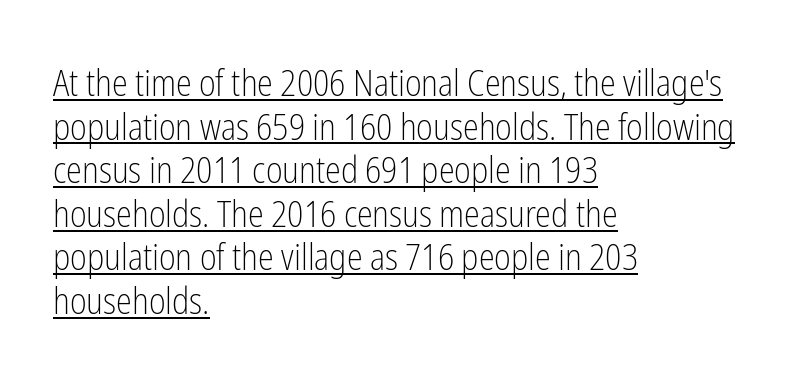
The image shows 36 px light, condensed sans-serif type, upright; set left-aligned, line spacing 1.21x, normal letter spacing, underlined; low stroke contrast and a medium x-height.
